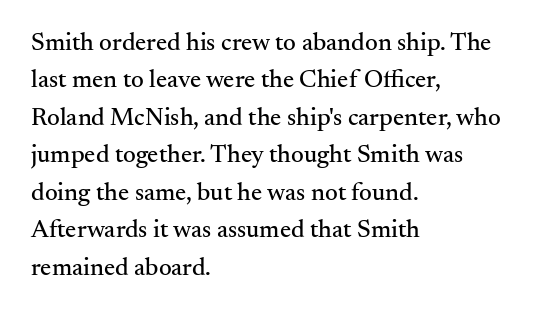
Q: Is the text italic (slanted)? A: No, it is upright.
Q: Is the text underlined? A: No.
Q: How is the paragraph aligned? A: Left-aligned.
Q: Is the spacing between letters normal or unusually wide? A: Normal.
Q: Is the spacing between lines tight, normal or loose? A: Normal.
